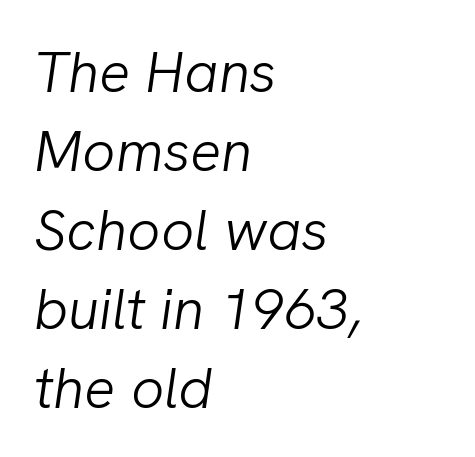
The image shows 58 px light type, italic (leaning right); set left-aligned, normal line spacing (1.36x), normal letter spacing, not underlined; low stroke contrast and a medium x-height.
